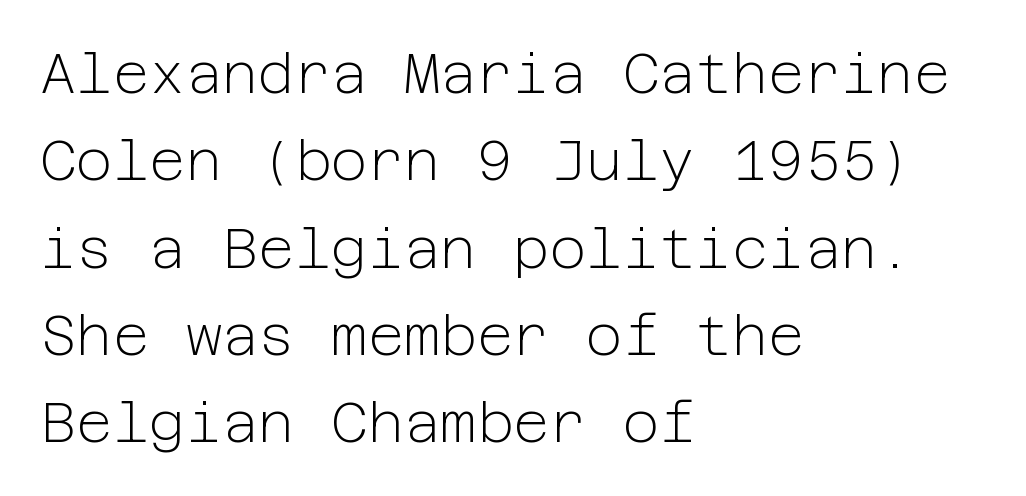
The type is set solid horizontally, with unmodified tracking. Horizontal alignment here is leftward, the default for most running prose. The area under the type is left untouched. Serif or sans? Sans — the stroke terminals are bare. The strokes are not fattened; the text isn't bold.
